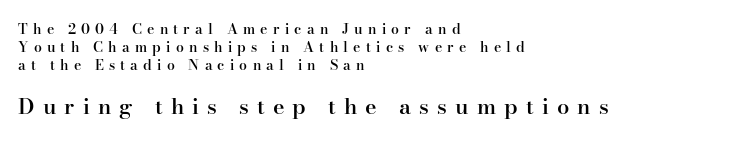
Q: Is the text bold? A: Semi-bold.
Q: Is the text italic (slanted)? A: No, it is upright.
Q: Is the text underlined? A: No.
Q: How is the paragraph aligned? A: Left-aligned.
Q: Is the spacing between letters normal or unusually wide? A: Unusually wide.
Q: Is the spacing between lines tight, normal or loose? A: Normal.
Q: Which block of text is set in a larger size, the first (top) or the second (bottom)? A: The second (bottom) one.
